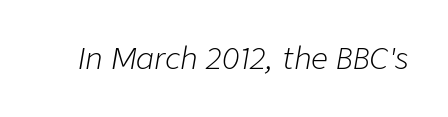
{"italic": "yes", "lean": "right", "slant_degrees": 9, "bold": "no", "weight": "light", "width": "normal", "stroke_contrast": "low", "x_height": "medium", "monospaced": "no", "underline": "no", "letter_spacing": "normal", "letter_spacing_em": 0.0, "glyph_px": 30}
